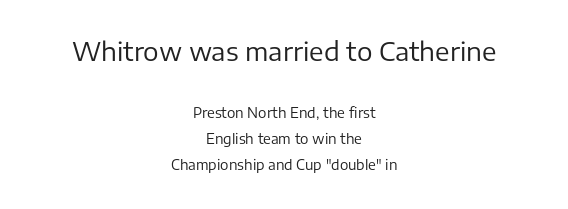
{"italic": "no", "bold": "no", "underline": "no", "align": "center", "line_spacing_ratio": 1.86, "letter_spacing": "normal", "letter_spacing_em": 0.0, "larger_block": "first", "size_ratio": 1.86, "glyph_px": 26}
